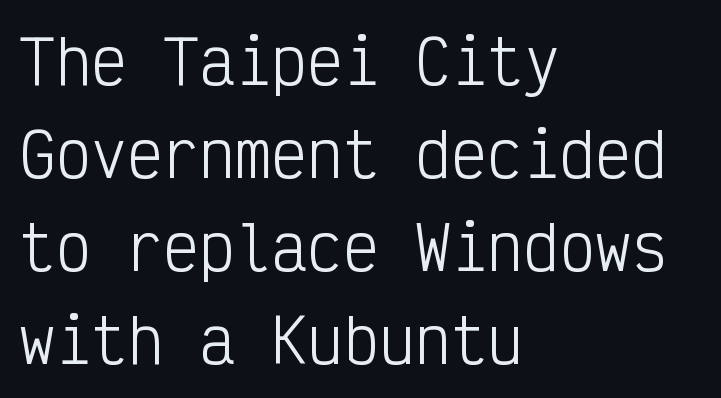
Where is the straight margin? On the left. Does the leading feel generous? No, just average. Italic: no, the glyphs are upright roman. Type style note: lacks serifs. Just letters on the line, the space beneath them empty. Is this a fixed-width face? Yes — each glyph sits in an identical cell.
